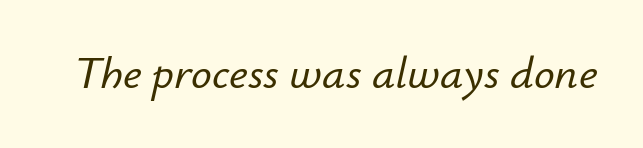
{"italic": "yes", "lean": "right", "slant_degrees": 12, "width": "normal", "stroke_contrast": "low", "x_height": "small", "monospaced": "no", "underline": "no", "letter_spacing": "normal", "letter_spacing_em": 0.0, "glyph_px": 46}
